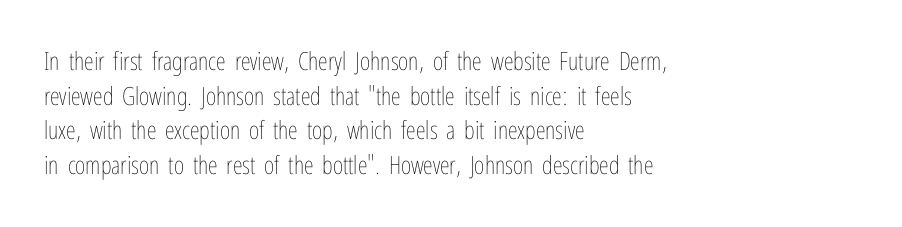
The letters stand straight up with perfectly vertical stems. The typesetter chose a ragged-right arrangement here. What's the leading like? Ordinary, nothing unusual. Nothing unusual about the tracking: characters are spaced as the font intends. Is the stroke heavy? The answer is a plain regular-or-lighter.
